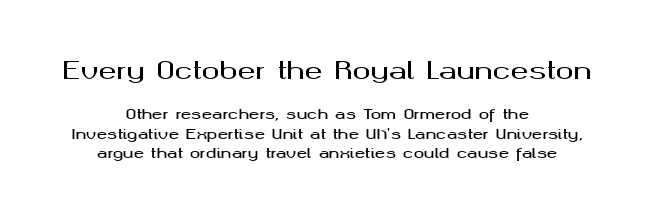
The image shows 24 px text type, upright; set centered, normal line spacing (1.38x), normal letter spacing, not underlined; the first (top) block is 1.71x larger.
